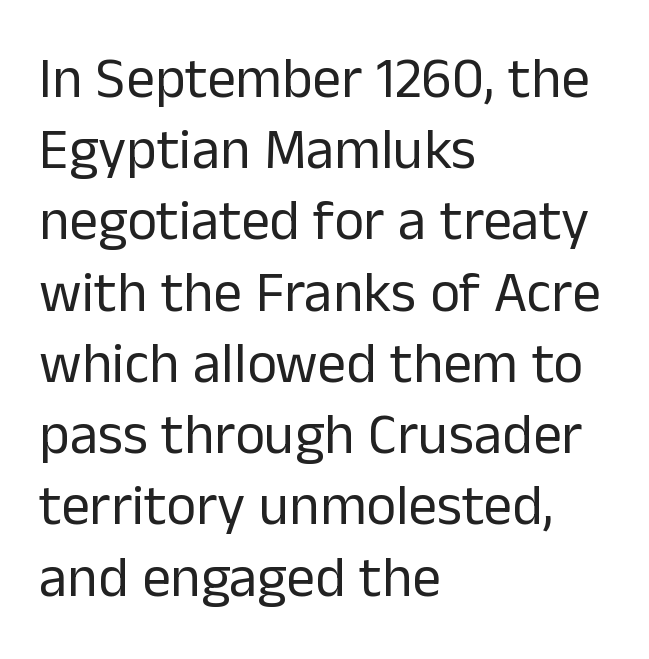
Q: Is the text bold? A: No.
Q: Is the text italic (slanted)? A: No, it is upright.
Q: Is the typeface a serif or a sans-serif typeface? A: Sans-serif.
Q: Is the text underlined? A: No.
Q: How is the paragraph aligned? A: Left-aligned.
Q: Is the spacing between letters normal or unusually wide? A: Normal.
Q: Is the spacing between lines tight, normal or loose? A: Normal.
Q: Width (condensed, normal, or wide)? A: Normal.
Q: Stroke contrast? A: Low.
Q: x-height? A: Medium.
Q: Monospaced? A: No.
